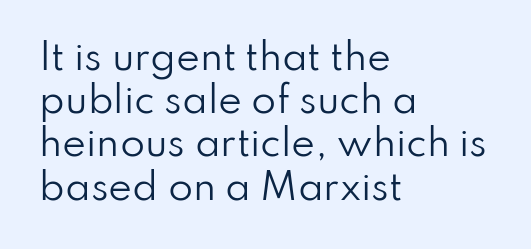
The image shows 36 px regular-weight sans-serif type, upright; set left-aligned, line spacing 1.2x, normal letter spacing, not underlined; low stroke contrast and a small x-height.
